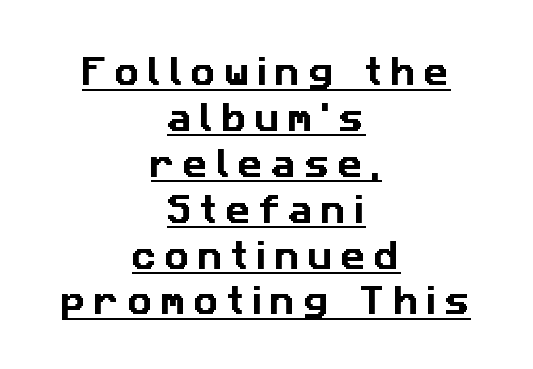
{"serif": "no", "width": "normal", "stroke_contrast": "low", "x_height": "medium", "monospaced": "no", "underline": "yes", "align": "center", "line_spacing": "normal", "line_spacing_ratio": 1.48, "letter_spacing": "wide", "letter_spacing_em": 0.26, "glyph_px": 31}
